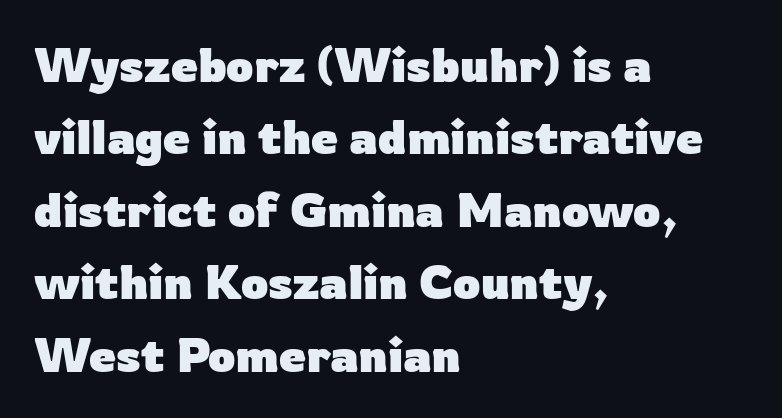
Every stem runs plumb, perpendicular to the baseline. A typesetter would label this face a sans. The line texture is even and compact thanks to regular tracking. Compared with typical paragraphs, the rows here are spaced about the same.
